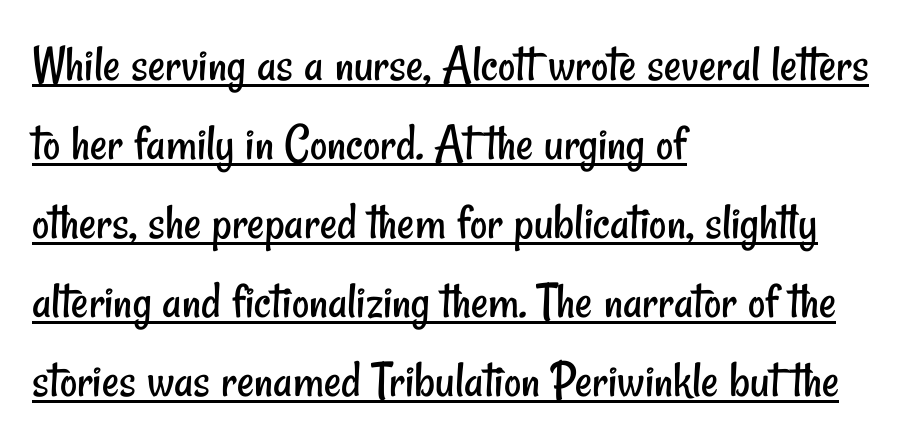
{"serif": "no", "bold": "no", "weight": "regular", "width": "condensed", "stroke_contrast": "low", "x_height": "small", "monospaced": "no", "underline": "yes", "align": "left", "line_spacing": "normal", "line_spacing_ratio": 1.49, "letter_spacing": "normal", "letter_spacing_em": 0.0, "glyph_px": 53}
